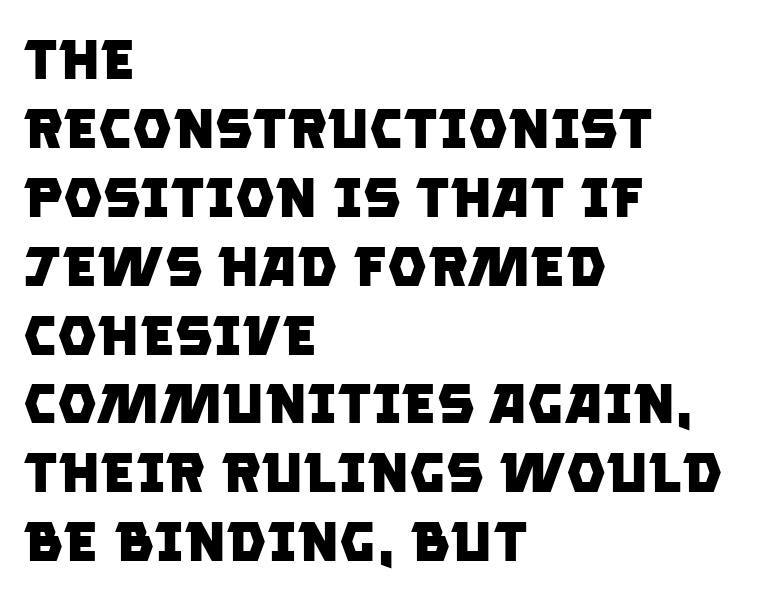
Heft: maximum for text — a bold. Spacing verdict: proportional, widths tailored to each character. Leftover space on each line is placed entirely after the last word. Are there feet on the stems? There aren't — it's a sans. You could call the tracking neutral — neither tight nor loose. The passage shown is not underscored anywhere.
